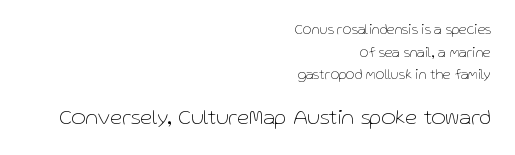
Posture: vertical. Rows of type keep a routine distance in the vertical direction. A flush-right, rag-left setting is used for this passage. The letterforms sit at book weight or below. Does the bottom block carry the larger type? Yes, it does.
